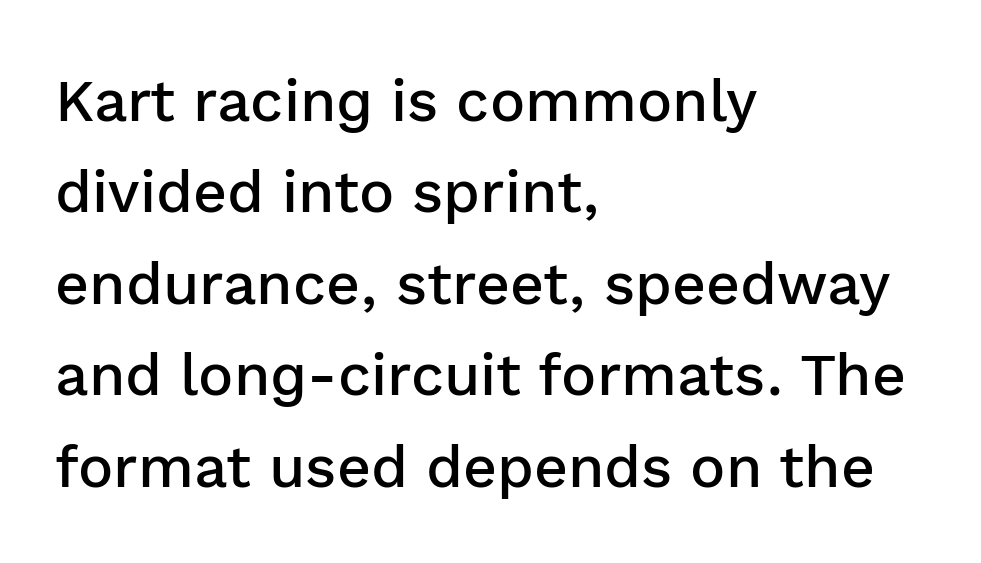
The image shows 59 px semibold sans-serif type, upright; set left-aligned, normal line spacing (1.55x), normal letter spacing, not underlined; low stroke contrast and a medium x-height.
